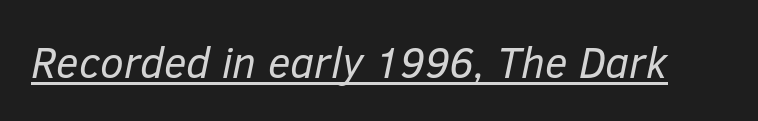
The image shows 43 px regular-weight type, italic (leaning right); set normal letter spacing, underlined; low stroke contrast and a medium x-height.
